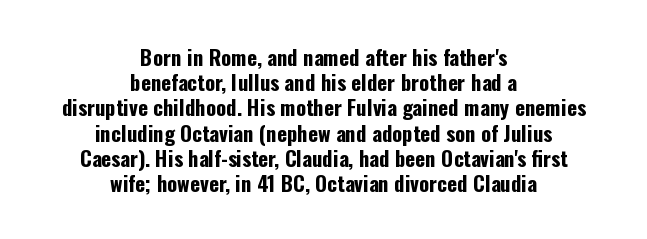
{"italic": "no", "bold": "yes", "underline": "no", "align": "center", "line_spacing_ratio": 1.2, "letter_spacing": "normal", "letter_spacing_em": 0.0, "glyph_px": 21}
